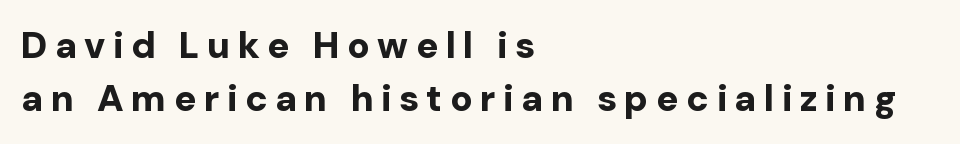
Q: Is the text bold? A: Yes.
Q: Is the text italic (slanted)? A: No, it is upright.
Q: Is the typeface a serif or a sans-serif typeface? A: Sans-serif.
Q: Is the text underlined? A: No.
Q: How is the paragraph aligned? A: Left-aligned.
Q: Is the spacing between letters normal or unusually wide? A: Unusually wide.
Q: Is the spacing between lines tight, normal or loose? A: Normal.
Q: Width (condensed, normal, or wide)? A: Normal.
Q: Stroke contrast? A: Low.
Q: x-height? A: Medium.
Q: Monospaced? A: No.
